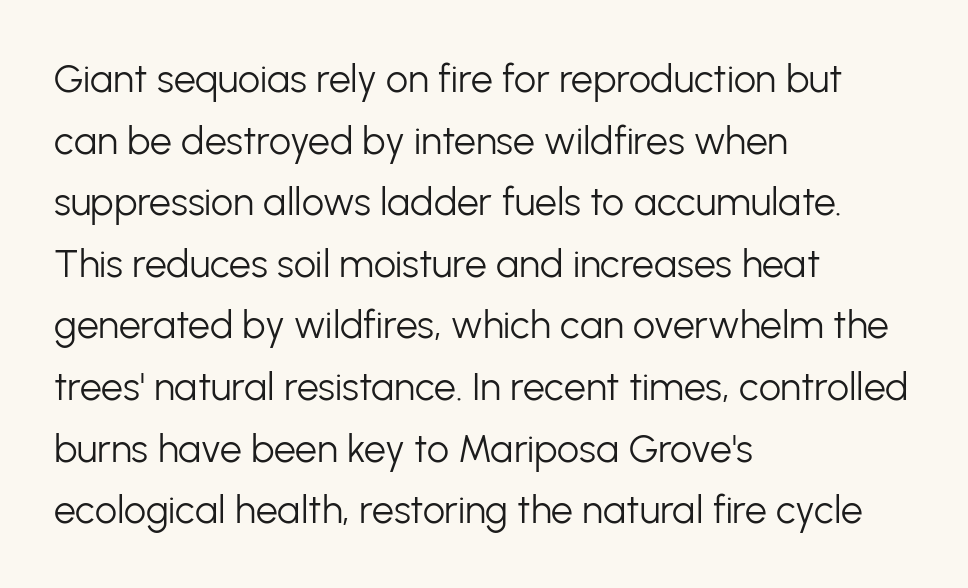
The letters advance in unequal steps, a hallmark of proportional type. The rag falls on the right side of this text block. If you drew a line through each stem, it would be perfectly vertical. Summary of weight: not heavy and not bold. Underline: absent. A typesetter would label this face a sans.
